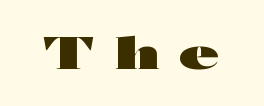
{"italic": "no", "bold": "yes", "weight": "heavy", "width": "wide", "stroke_contrast": "high", "x_height": "medium", "monospaced": "no", "underline": "no", "letter_spacing": "wide", "letter_spacing_em": 0.47, "glyph_px": 44}
